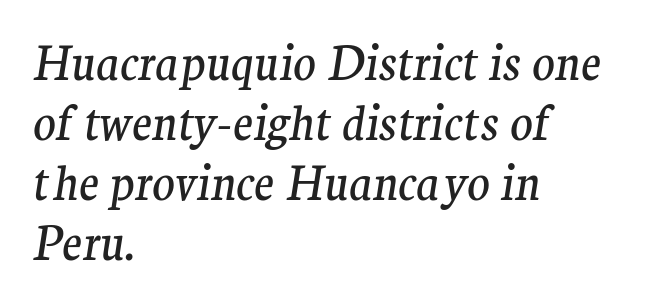
{"serif": "yes", "italic": "yes", "lean": "right", "slant_degrees": 9, "bold": "no", "weight": "regular", "width": "normal", "stroke_contrast": "medium", "x_height": "medium", "monospaced": "no", "underline": "no", "align": "left", "line_spacing": "normal", "line_spacing_ratio": 1.28, "letter_spacing": "normal", "letter_spacing_em": 0.0, "glyph_px": 47}
